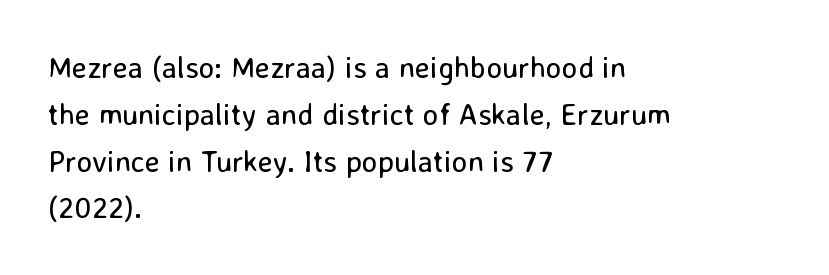
These lines are composed in type without serifs. Where is the straight margin? On the left. One glance says typical: line gaps are just what's usual. This is not heavy type; no bold has been used. Students, note that the glyphs here touch the page at normal intervals. The space beneath each line is pristine and unruled.
